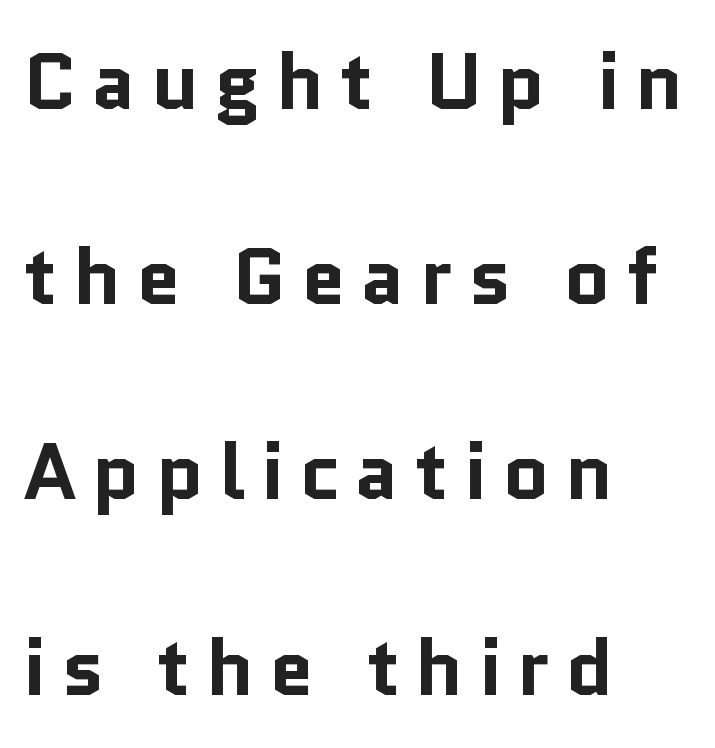
{"serif": "no", "italic": "no", "bold": "yes", "weight": "bold", "width": "normal", "stroke_contrast": "low", "x_height": "medium", "monospaced": "no", "underline": "no", "align": "left", "line_spacing": "loose", "line_spacing_ratio": 2.44, "glyph_px": 80}
